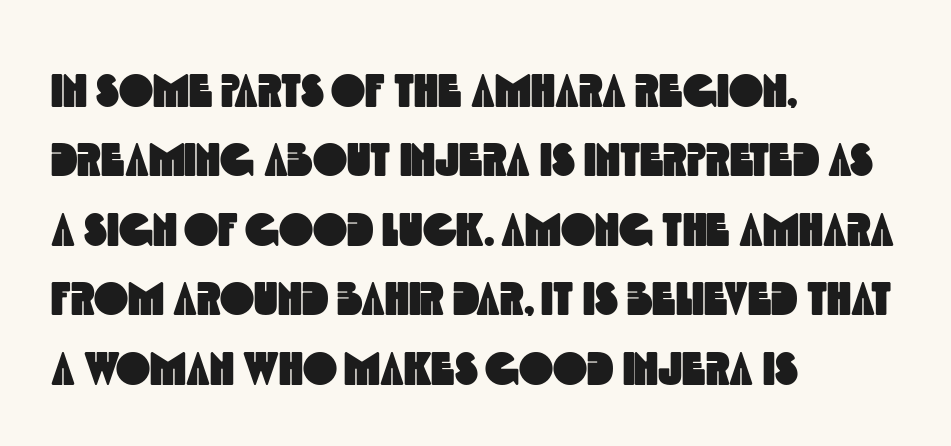
{"serif": "no", "width": "condensed", "x_height": "large", "monospaced": "no", "underline": "no", "align": "left", "line_spacing": "normal", "line_spacing_ratio": 1.51, "letter_spacing": "normal", "letter_spacing_em": 0.0, "glyph_px": 46}
